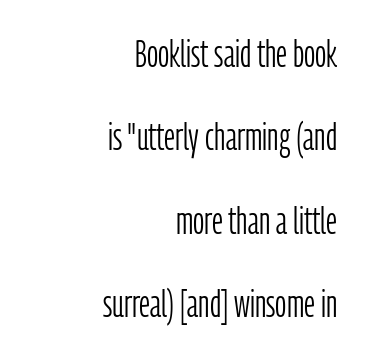
Q: Is the text bold? A: No.
Q: Is the text italic (slanted)? A: No, it is upright.
Q: Is the typeface a serif or a sans-serif typeface? A: Sans-serif.
Q: Is the text underlined? A: No.
Q: How is the paragraph aligned? A: Right-aligned.
Q: Is the spacing between letters normal or unusually wide? A: Normal.
Q: Is the spacing between lines tight, normal or loose? A: Loose.
Q: Width (condensed, normal, or wide)? A: Condensed.
Q: Stroke contrast? A: Low.
Q: x-height? A: Medium.
Q: Monospaced? A: No.
